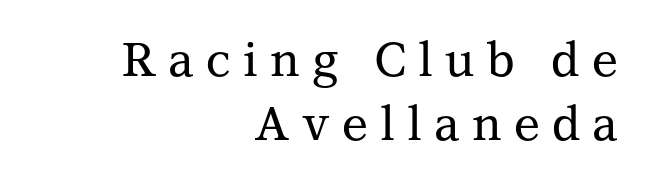
The image shows 47 px serif type, upright; set right-aligned, normal line spacing (1.37x), unusually wide letter spacing (+0.26 em), not underlined; medium stroke contrast and a medium x-height.
